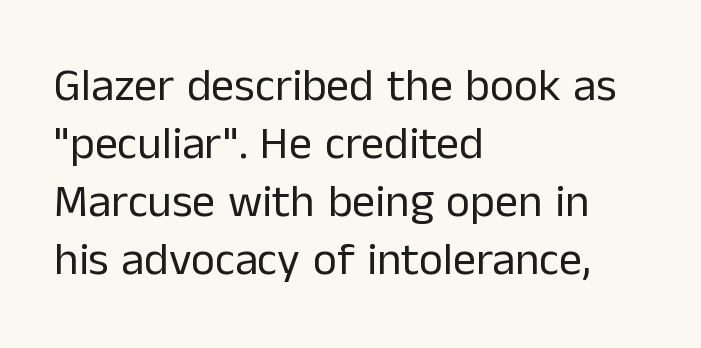
{"serif": "no", "italic": "no", "bold": "no", "weight": "regular", "width": "normal", "stroke_contrast": "low", "x_height": "medium", "monospaced": "no", "underline": "no", "align": "left", "line_spacing": "normal", "line_spacing_ratio": 1.26, "letter_spacing": "normal", "letter_spacing_em": 0.0, "glyph_px": 46}
